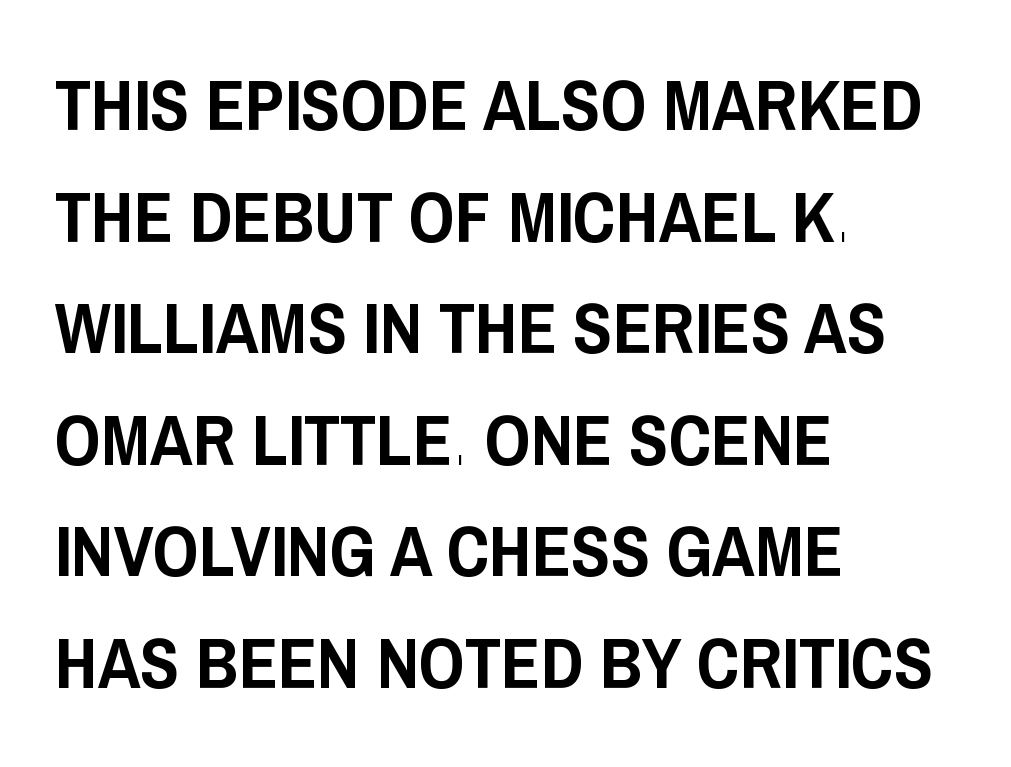
The image shows 72 px condensed sans-serif type, upright; set left-aligned, normal line spacing (1.55x), normal letter spacing, not underlined; low stroke contrast and a large x-height.
